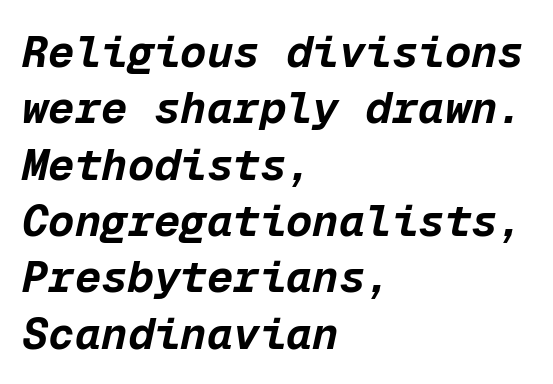
The foot of each line stays bare and open. Nothing unusual about the tracking: characters are spaced as the font intends. Quick note: interline space is typical. You could count columns in this text — the font is strictly monospaced. These lines carry a lot of weight — the face is fully bold. The face used here has a pronounced slope to its letters.
